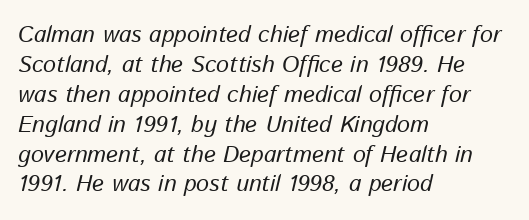
The image shows 23 px text type, italic (leaning right); set left-aligned, normal line spacing (1.3x), normal letter spacing, not underlined.
